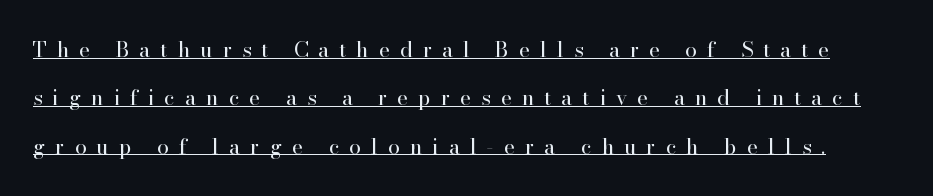
The image shows 21 px text type, upright; set loose line spacing (2.3x), unusually wide letter spacing (+0.48 em), underlined.
